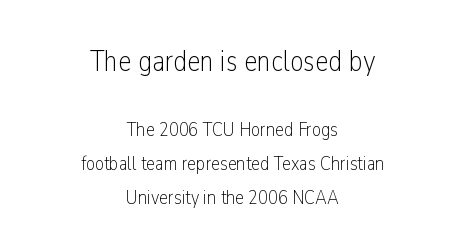
Q: Is the text bold? A: No.
Q: Is the text italic (slanted)? A: No, it is upright.
Q: Is the typeface a serif or a sans-serif typeface? A: Sans-serif.
Q: Is the text underlined? A: No.
Q: How is the paragraph aligned? A: Centered.
Q: Is the spacing between letters normal or unusually wide? A: Normal.
Q: Is the spacing between lines tight, normal or loose? A: Normal.
Q: Which block of text is set in a larger size, the first (top) or the second (bottom)? A: The first (top) one.
Q: Width (condensed, normal, or wide)? A: Condensed.
Q: Stroke contrast? A: Low.
Q: x-height? A: Medium.
Q: Monospaced? A: No.
